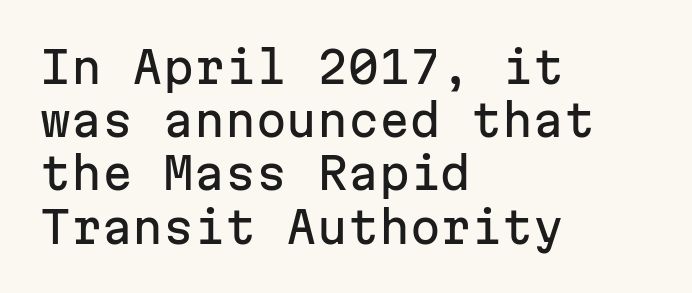
{"serif": "no", "italic": "no", "width": "normal", "stroke_contrast": "low", "x_height": "medium", "monospaced": "yes", "underline": "no", "align": "left", "line_spacing_ratio": 1.21, "letter_spacing": "normal", "letter_spacing_em": 0.0, "glyph_px": 44}
